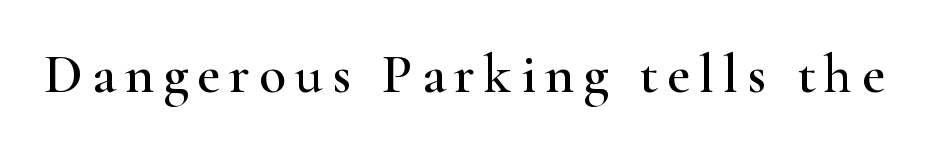
The image shows 56 px wide serif type, upright; set not underlined; high stroke contrast and a small x-height.
